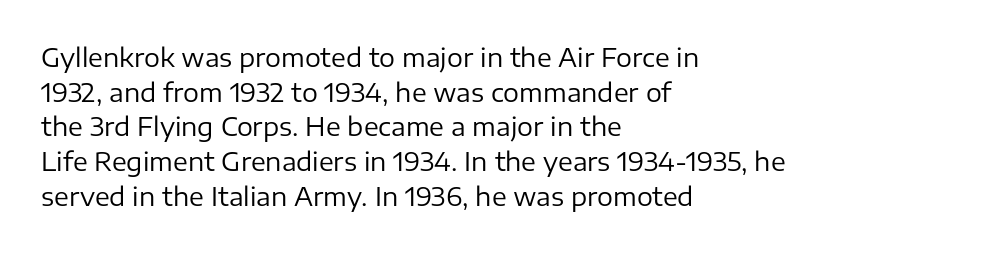
{"italic": "no", "bold": "no", "underline": "no", "align": "left", "line_spacing": "normal", "line_spacing_ratio": 1.39, "letter_spacing": "normal", "letter_spacing_em": 0.0, "glyph_px": 25}
